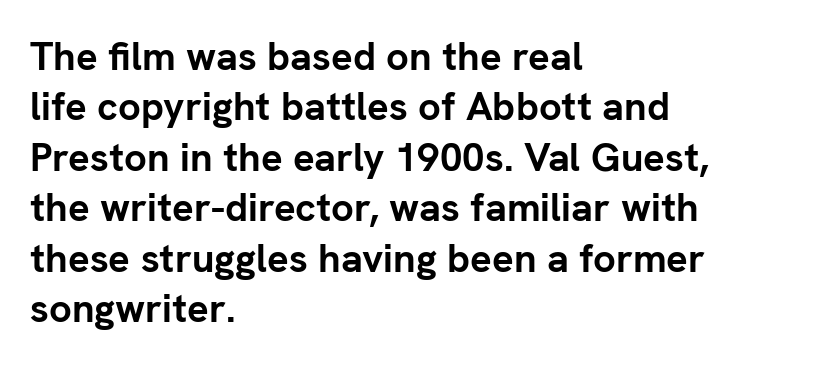
{"serif": "no", "italic": "no", "bold": "yes", "weight": "semibold", "width": "normal", "stroke_contrast": "low", "x_height": "medium", "monospaced": "no", "underline": "no", "align": "left", "line_spacing": "normal", "line_spacing_ratio": 1.26, "letter_spacing": "normal", "letter_spacing_em": 0.0, "glyph_px": 40}
